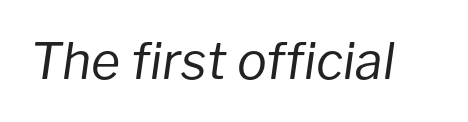
Proportional: the letters do not fall into vertical columns. Rendered with sloped, italic letterforms. The letterforms sit at book weight or below. Inter-character spacing is left at the font's built-in metrics. This rendering features lettering with no underline.
